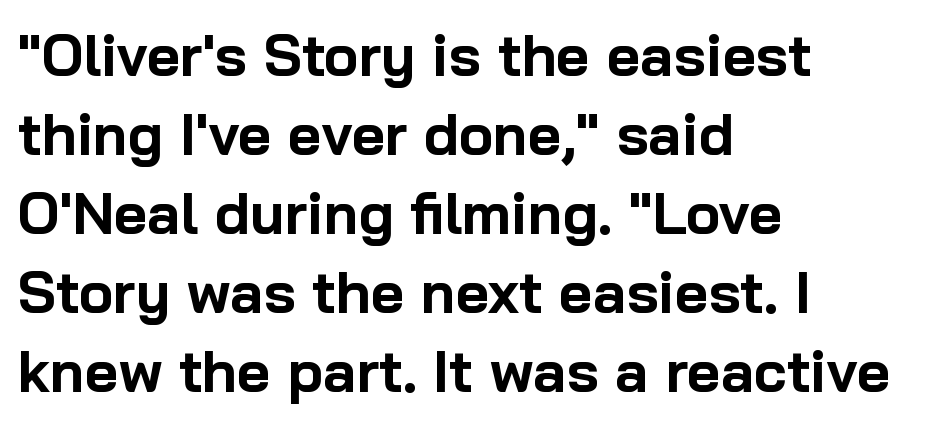
Q: Is the text bold? A: Yes.
Q: Is the text italic (slanted)? A: No, it is upright.
Q: Is the typeface a serif or a sans-serif typeface? A: Sans-serif.
Q: Is the text underlined? A: No.
Q: How is the paragraph aligned? A: Left-aligned.
Q: Is the spacing between letters normal or unusually wide? A: Normal.
Q: Is the spacing between lines tight, normal or loose? A: Normal.
Q: Width (condensed, normal, or wide)? A: Normal.
Q: Stroke contrast? A: Low.
Q: x-height? A: Medium.
Q: Monospaced? A: No.
